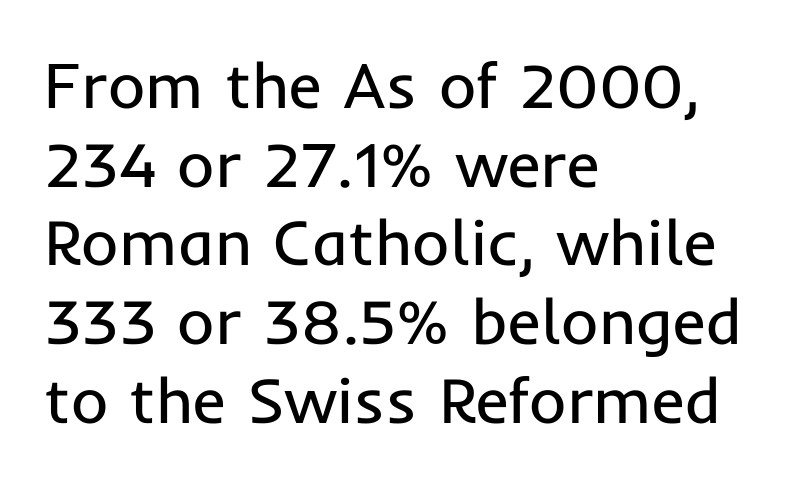
{"serif": "no", "italic": "no", "bold": "no", "weight": "regular", "width": "normal", "stroke_contrast": "low", "x_height": "medium", "monospaced": "no", "underline": "no", "align": "left", "line_spacing_ratio": 1.23, "letter_spacing": "normal", "letter_spacing_em": 0.0, "glyph_px": 64}
